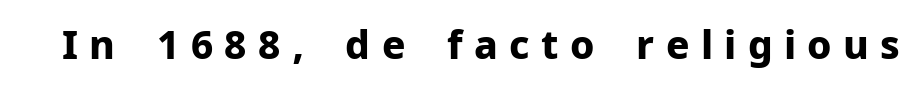
Q: Is the text bold? A: Yes.
Q: Is the text italic (slanted)? A: No, it is upright.
Q: Is the typeface a serif or a sans-serif typeface? A: Sans-serif.
Q: Is the text underlined? A: No.
Q: Is the spacing between letters normal or unusually wide? A: Unusually wide.
Q: Width (condensed, normal, or wide)? A: Normal.
Q: Stroke contrast? A: Low.
Q: x-height? A: Medium.
Q: Monospaced? A: No.
